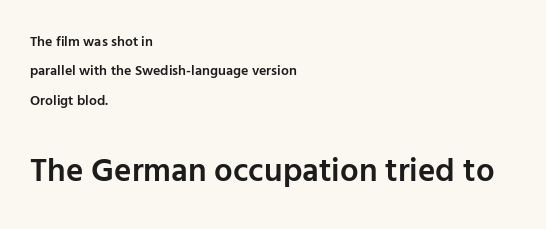
{"serif": "no", "italic": "no", "bold": "semi", "weight": "semibold", "width": "normal", "stroke_contrast": "low", "x_height": "medium", "monospaced": "no", "underline": "no", "align": "left", "line_spacing": "loose", "line_spacing_ratio": 2.09, "letter_spacing": "normal", "letter_spacing_em": 0.0, "larger_block": "second", "size_ratio": 2.36, "glyph_px": 33}
